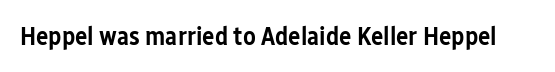
Q: Is the text bold? A: Semi-bold.
Q: Is the text italic (slanted)? A: No, it is upright.
Q: Is the text underlined? A: No.
Q: Is the spacing between letters normal or unusually wide? A: Normal.
